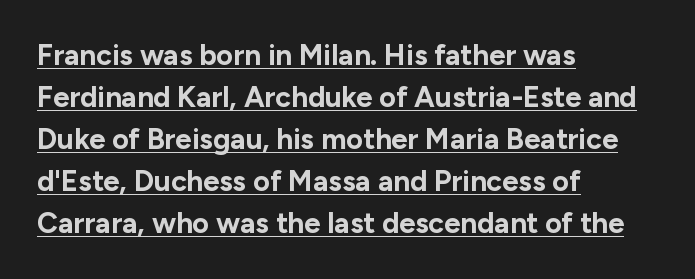
Q: Is the text bold? A: Yes.
Q: Is the text italic (slanted)? A: No, it is upright.
Q: Is the typeface a serif or a sans-serif typeface? A: Sans-serif.
Q: Is the text underlined? A: Yes.
Q: How is the paragraph aligned? A: Left-aligned.
Q: Is the spacing between letters normal or unusually wide? A: Normal.
Q: Is the spacing between lines tight, normal or loose? A: Normal.
Q: Width (condensed, normal, or wide)? A: Normal.
Q: Stroke contrast? A: Low.
Q: x-height? A: Medium.
Q: Monospaced? A: No.
